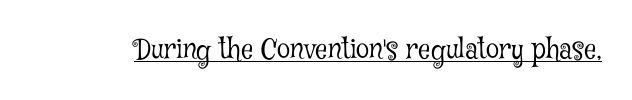
Q: Is the text bold? A: No.
Q: Is the text italic (slanted)? A: No, it is upright.
Q: Is the text underlined? A: Yes.
Q: Is the spacing between letters normal or unusually wide? A: Normal.
